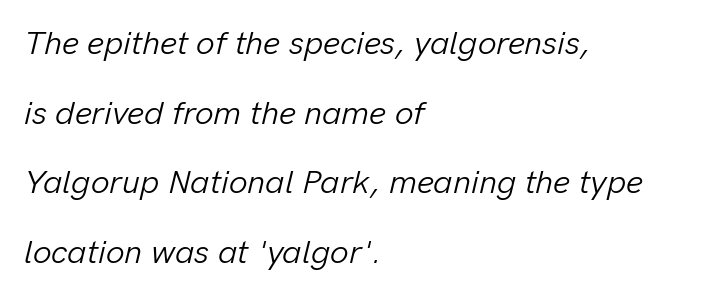
{"italic": "yes", "lean": "right", "slant_degrees": 13, "bold": "no", "weight": "light", "width": "normal", "stroke_contrast": "low", "x_height": "medium", "monospaced": "no", "underline": "no", "align": "left", "line_spacing": "loose", "line_spacing_ratio": 2.11, "letter_spacing": "normal", "letter_spacing_em": 0.0, "glyph_px": 33}
